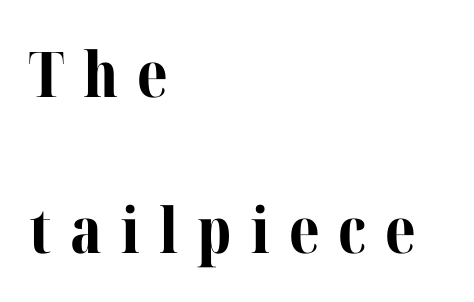
The foot of each line stays bare and open. These lines were composed using upright roman letters. Serifs: yes, visible at the terminals of the letterforms. The horizontal fit of the characters is loose and conspicuously gappy.
